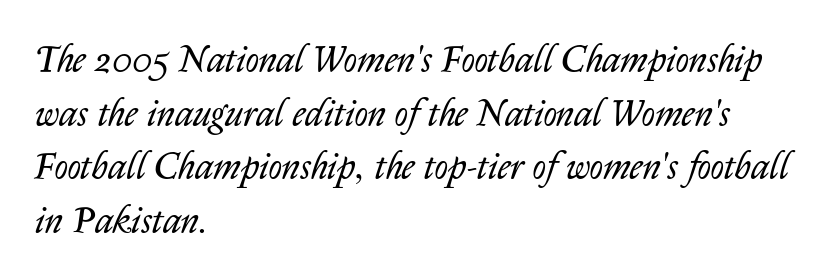
{"italic": "yes", "lean": "right", "slant_degrees": 14, "bold": "no", "weight": "regular", "width": "normal", "stroke_contrast": "low", "x_height": "medium", "monospaced": "no", "underline": "no", "align": "left", "line_spacing": "normal", "line_spacing_ratio": 1.45, "letter_spacing": "normal", "letter_spacing_em": 0.0, "glyph_px": 37}
